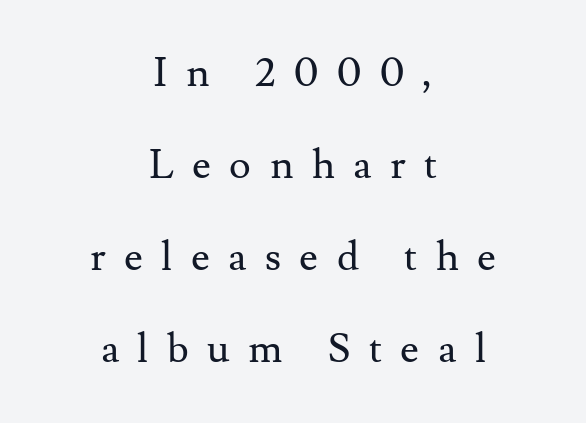
Q: Is the text bold? A: No.
Q: Is the text italic (slanted)? A: No, it is upright.
Q: Is the typeface a serif or a sans-serif typeface? A: Serif.
Q: Is the text underlined? A: No.
Q: How is the paragraph aligned? A: Centered.
Q: Is the spacing between letters normal or unusually wide? A: Unusually wide.
Q: Is the spacing between lines tight, normal or loose? A: Loose.
Q: Width (condensed, normal, or wide)? A: Normal.
Q: Stroke contrast? A: Medium.
Q: x-height? A: Small.
Q: Monospaced? A: No.
